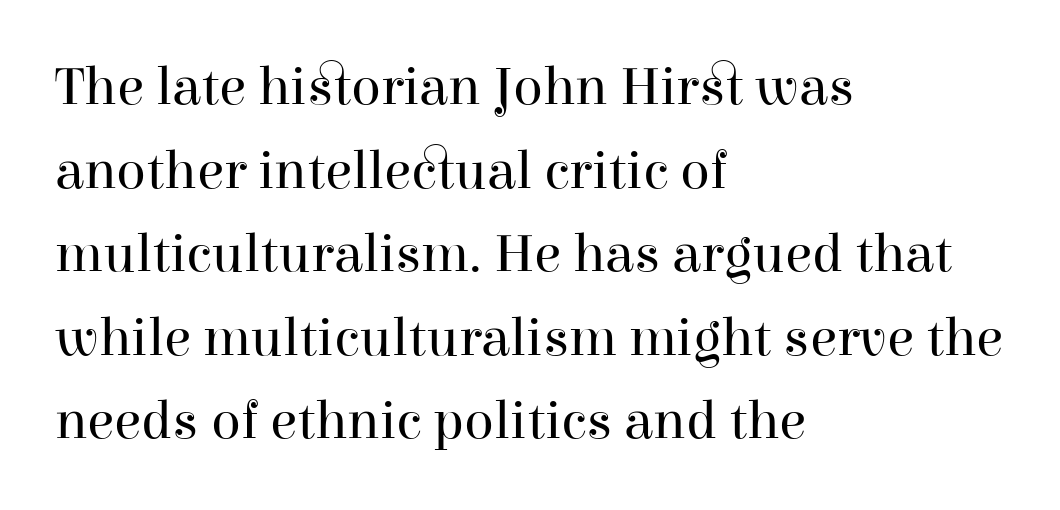
The specimen omits any rule beneath the text block's lines. The passage shown is typed in a proportional face where columns would drift. In terms of posture, this sample is upright. The ragged edge is on the right, which tells us the setting is flush left. Students, note that the glyphs here touch the page at normal intervals.
